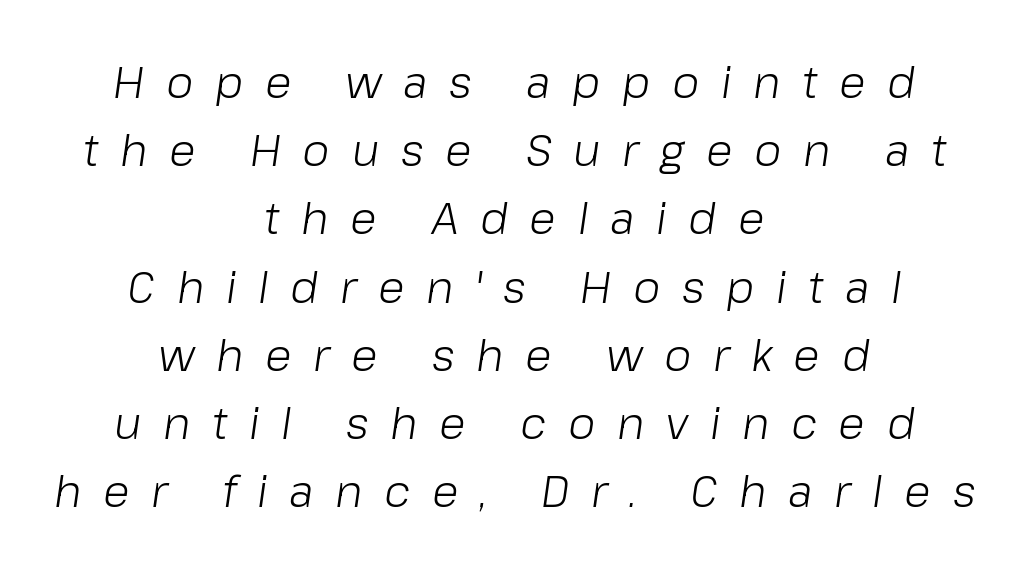
The image shows 44 px light type, italic (leaning right); set centered, normal line spacing (1.55x), unusually wide letter spacing (+0.49 em), not underlined; low stroke contrast and a medium x-height.
